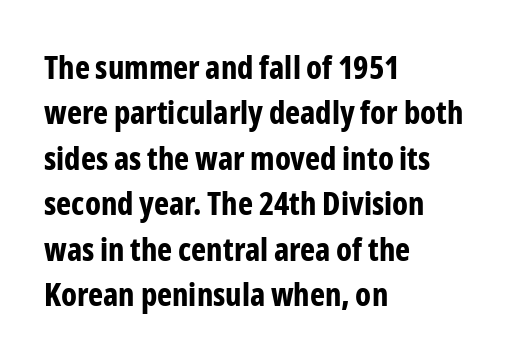
Reading down the column, the eye jumps a familiar distance to each next line. A typesetter would label this face a sans. Letters rest on an invisible, unmarked baseline. Does extra space separate the letters? No, they use regular spacing. Quick note: not italic, upright. Think of a printed novel: that variable character pitch is what you see here.
